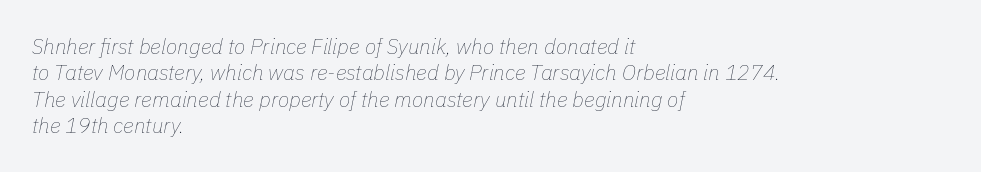
The image shows 21 px text type, italic (leaning right); set left-aligned, normal line spacing (1.26x), normal letter spacing, not underlined.
